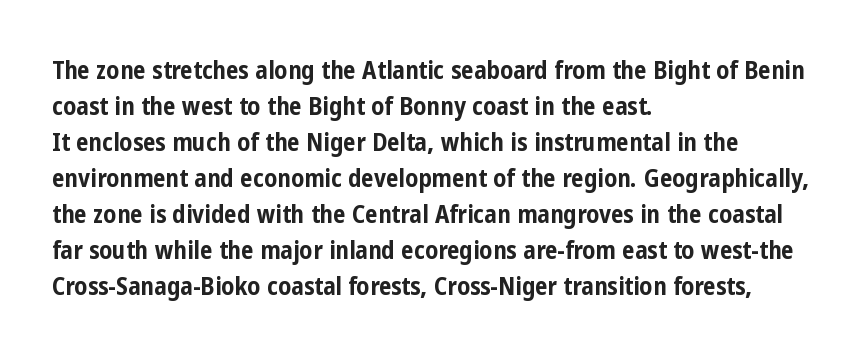
Nope, not italic — everything's standing straight. A normal amount of white space separates one row of letters from the next. Pretty heavy lettering here — definitely bold. Line starts are locked; line ends wander. Tracking here is standard; glyphs follow each other at the usual distance. Decoration check: the copy has no underline.
